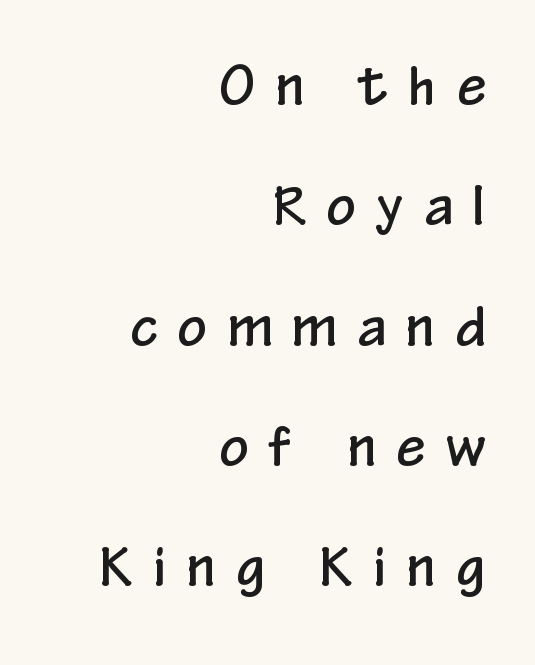
Q: Is the text italic (slanted)? A: No, it is upright.
Q: Is the typeface a serif or a sans-serif typeface? A: Sans-serif.
Q: Is the text underlined? A: No.
Q: How is the paragraph aligned? A: Right-aligned.
Q: Is the spacing between letters normal or unusually wide? A: Unusually wide.
Q: Is the spacing between lines tight, normal or loose? A: Loose.
Q: Width (condensed, normal, or wide)? A: Condensed.
Q: Stroke contrast? A: Low.
Q: x-height? A: Medium.
Q: Monospaced? A: No.
